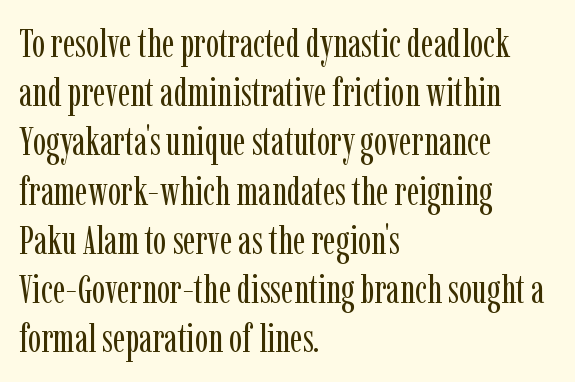
Q: Is the text bold? A: No.
Q: Is the text italic (slanted)? A: No, it is upright.
Q: Is the typeface a serif or a sans-serif typeface? A: Serif.
Q: Is the text underlined? A: No.
Q: How is the paragraph aligned? A: Left-aligned.
Q: Is the spacing between letters normal or unusually wide? A: Normal.
Q: Width (condensed, normal, or wide)? A: Condensed.
Q: Stroke contrast? A: Low.
Q: x-height? A: Medium.
Q: Monospaced? A: No.
